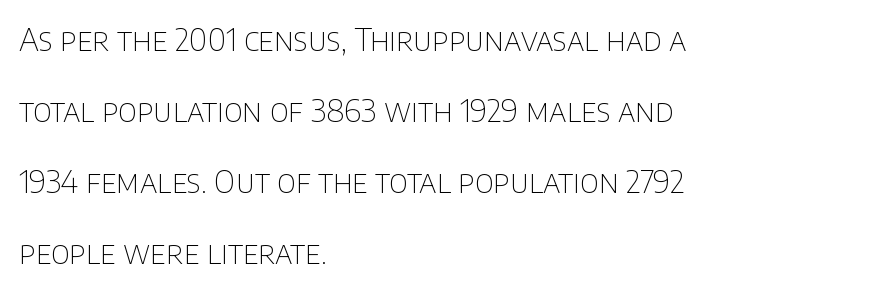
{"serif": "no", "italic": "no", "bold": "no", "weight": "thin", "width": "normal", "stroke_contrast": "low", "x_height": "large", "monospaced": "no", "underline": "no", "align": "left", "line_spacing": "loose", "line_spacing_ratio": 2.29, "letter_spacing": "normal", "letter_spacing_em": 0.0, "glyph_px": 31}
